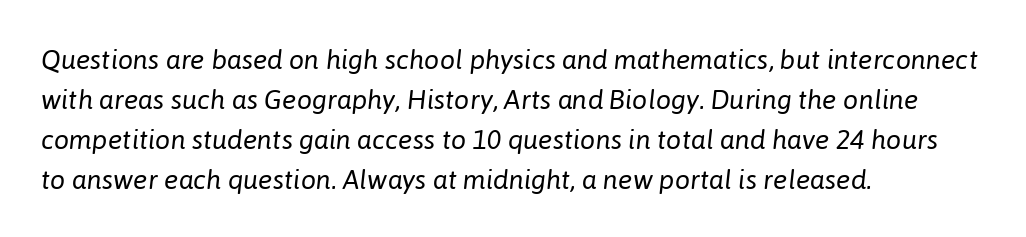
No letter is thick-stroked: the sample isn't bold. If you drew a ruler down the left edge, every line would touch it. The face used here is rendered with its standard letterfit. Words float on clear page, feet unadorned. The text carries the slant typical of an italic or oblique font.
